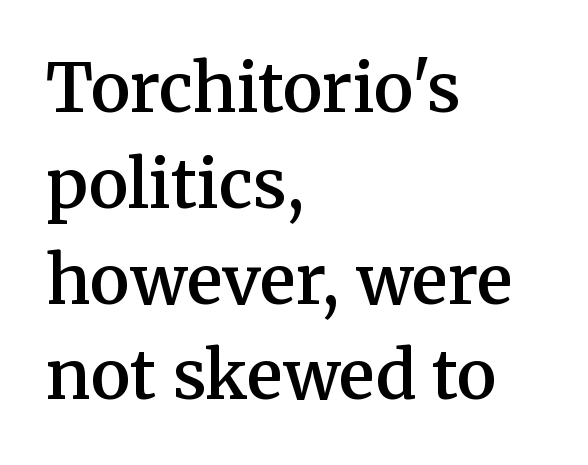
{"serif": "yes", "italic": "no", "bold": "semi", "weight": "semibold", "width": "normal", "stroke_contrast": "medium", "x_height": "medium", "monospaced": "no", "underline": "no", "align": "left", "line_spacing": "normal", "line_spacing_ratio": 1.43, "letter_spacing": "normal", "letter_spacing_em": 0.0, "glyph_px": 67}
